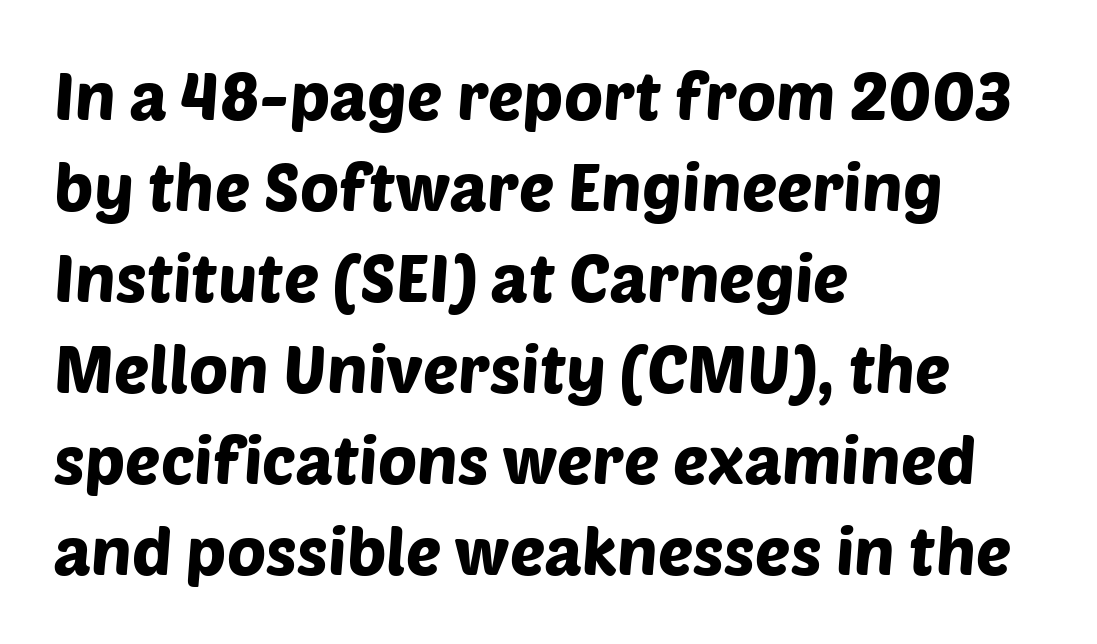
Q: Is the typeface a serif or a sans-serif typeface? A: Sans-serif.
Q: Is the text underlined? A: No.
Q: How is the paragraph aligned? A: Left-aligned.
Q: Is the spacing between letters normal or unusually wide? A: Normal.
Q: Is the spacing between lines tight, normal or loose? A: Normal.
Q: Width (condensed, normal, or wide)? A: Normal.
Q: Stroke contrast? A: Low.
Q: x-height? A: Large.
Q: Monospaced? A: No.
